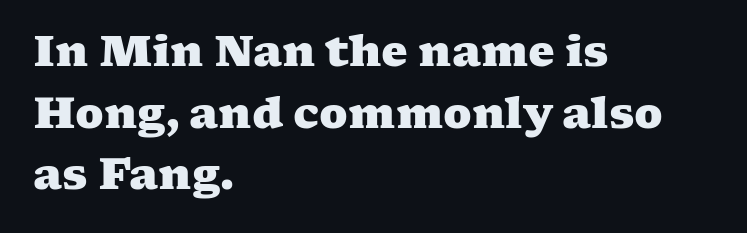
{"serif": "yes", "bold": "yes", "weight": "heavy", "width": "wide", "stroke_contrast": "medium", "x_height": "medium", "monospaced": "no", "underline": "no", "align": "left", "line_spacing": "normal", "line_spacing_ratio": 1.47, "letter_spacing": "normal", "letter_spacing_em": 0.0, "glyph_px": 42}
